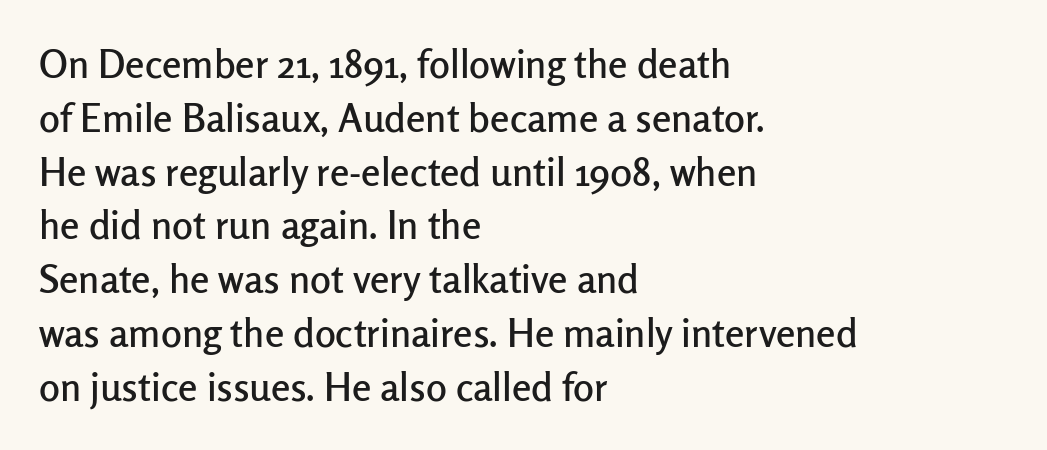
This sample uses a sans-serif face. Short note: letters normally spaced. The letters stand straight up with perfectly vertical stems. Honestly, the row spacing looks completely unremarkable.
